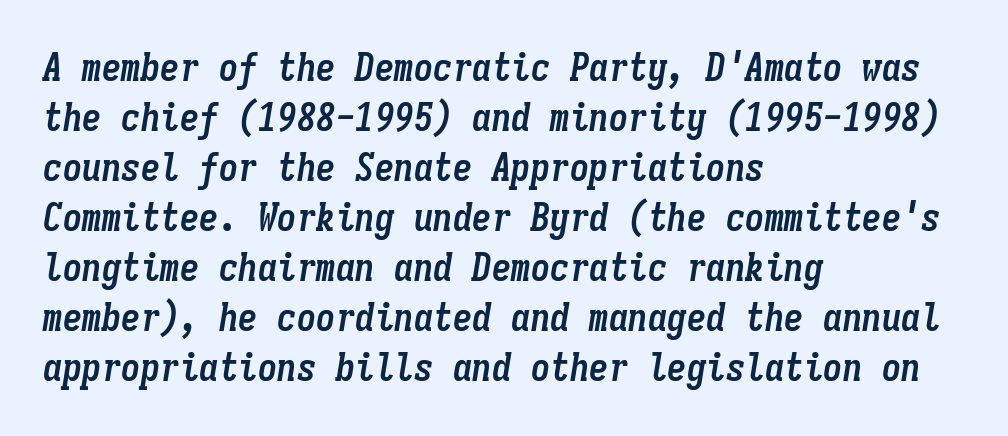
{"italic": "yes", "lean": "right", "slant_degrees": 9, "bold": "yes", "weight": "semibold", "width": "condensed", "stroke_contrast": "low", "x_height": "medium", "monospaced": "yes", "underline": "no", "align": "left", "line_spacing": "normal", "line_spacing_ratio": 1.28, "letter_spacing": "normal", "letter_spacing_em": 0.0, "glyph_px": 39}
